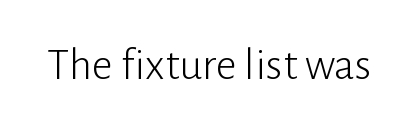
The letters advance in unequal steps, a hallmark of proportional type. Weight: regular or lighter. To sum up the face: it is a sans, with no serifs. Honestly, the letter spacing is just normal — you wouldn't notice it.
